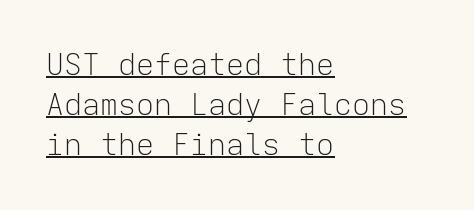
The image shows 30 px light sans-serif type, upright, monospaced; set left-aligned, normal line spacing (1.33x), normal letter spacing, underlined; low stroke contrast and a medium x-height.
